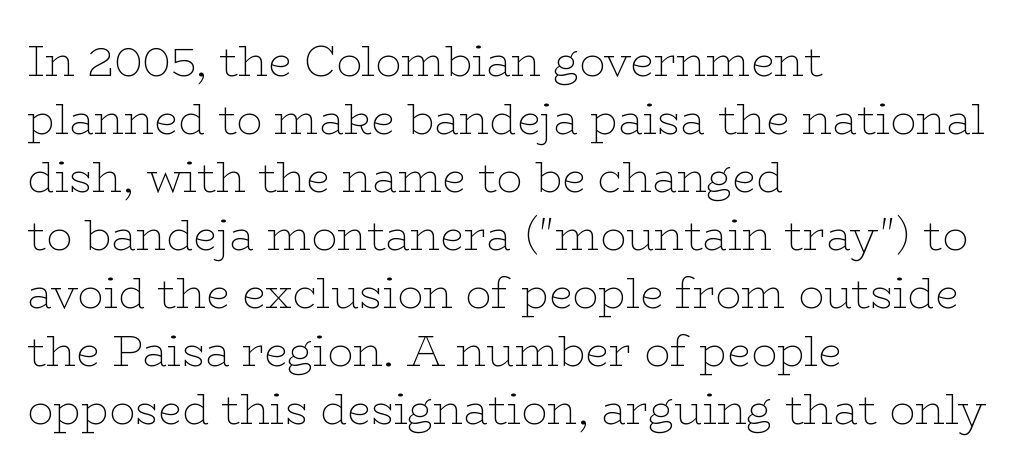
Italic: no, the glyphs are upright roman. This sample has the flowing, uneven cadence of proportional lettering. Plain, unruled lines of type. Weight: not bold — regular or lighter. The letters carry serifs — small finishing strokes at the ends of their stems. A normal amount of white space separates one row of letters from the next.
